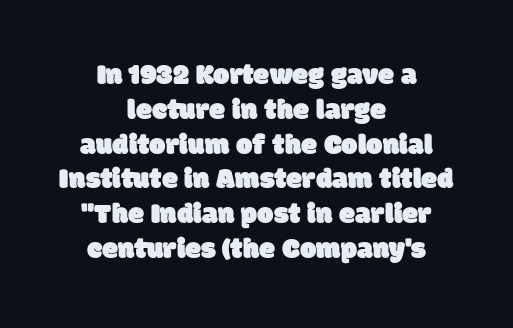
Quick note: underline off. Examine the stroke ends and you'll find no serifs. The face used here is proportionally spaced, like ordinary book or web type. A typesetter would call this zero additional tracking. Which margin do the lines hug? Neither — every line sits in the middle.
